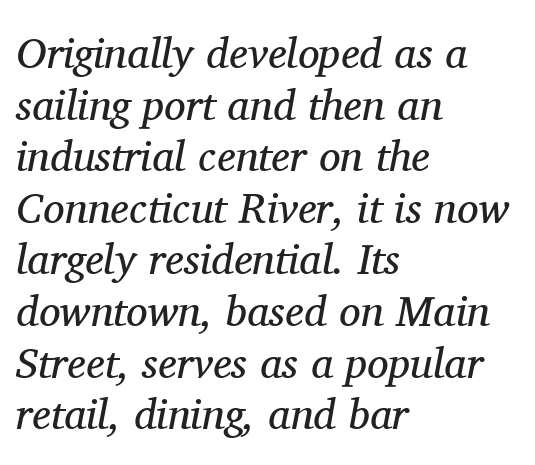
The font's italic variant was chosen for this text. Is this a heavy cut? Hardly; it is regular or lighter. You could not count columns in this text — the font is proportionally spaced. Is this a sans? No — the strokes have serifs.
